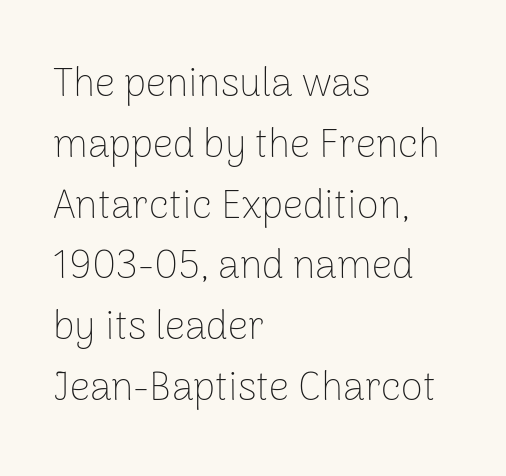
{"serif": "no", "italic": "no", "bold": "no", "weight": "thin", "width": "normal", "stroke_contrast": "low", "x_height": "medium", "monospaced": "no", "underline": "no", "align": "left", "line_spacing": "normal", "line_spacing_ratio": 1.52, "letter_spacing": "normal", "letter_spacing_em": 0.0, "glyph_px": 40}
